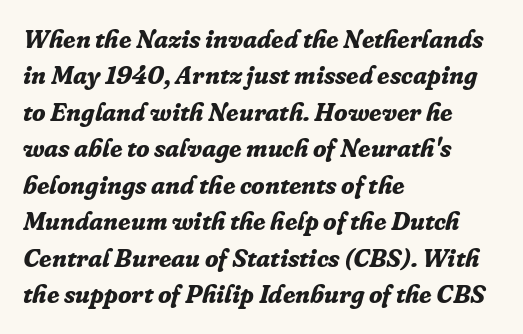
{"italic": "yes", "lean": "right", "slant_degrees": 16, "bold": "yes", "underline": "no", "align": "left", "line_spacing": "normal", "line_spacing_ratio": 1.46, "letter_spacing": "normal", "letter_spacing_em": 0.0, "glyph_px": 25}
